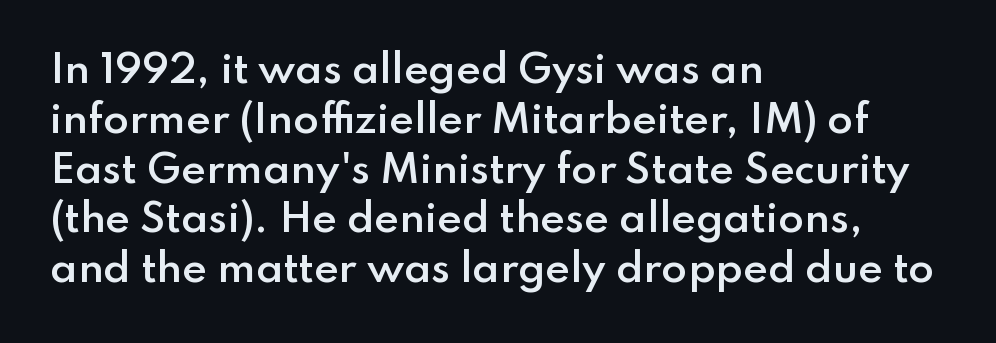
The image shows 38 px semibold sans-serif type, upright; set left-aligned, normal line spacing (1.31x), normal letter spacing, not underlined; low stroke contrast and a small x-height.
